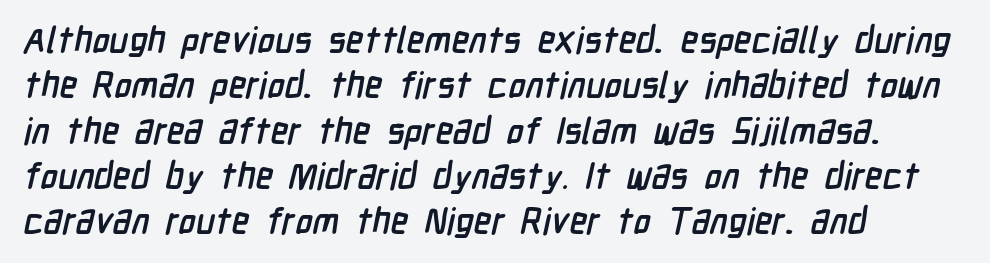
Q: Is the text bold? A: Yes.
Q: Is the typeface a serif or a sans-serif typeface? A: Sans-serif.
Q: Is the text underlined? A: No.
Q: How is the paragraph aligned? A: Left-aligned.
Q: Is the spacing between letters normal or unusually wide? A: Normal.
Q: Is the spacing between lines tight, normal or loose? A: Normal.
Q: Width (condensed, normal, or wide)? A: Condensed.
Q: Stroke contrast? A: Low.
Q: x-height? A: Medium.
Q: Monospaced? A: No.
